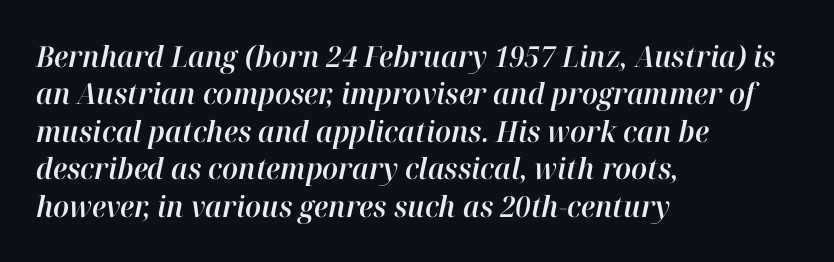
Note the varied advance widths — an 'i' is clearly narrower than an 'm'. Is there much room between lines? A standard amount, neither cramped nor airy. The passage shown has conventional tracking throughout. These lines are set flush left with a ragged right edge. The passage shown leans; its letterforms are oblique. The passage shown is not underscored anywhere.
